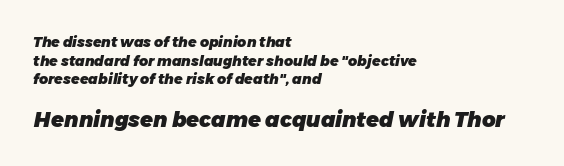
Q: Is the text bold? A: Yes.
Q: Is the text italic (slanted)? A: Yes, it leans right by about 11 degrees.
Q: Is the text underlined? A: No.
Q: How is the paragraph aligned? A: Left-aligned.
Q: Is the spacing between letters normal or unusually wide? A: Normal.
Q: Is the spacing between lines tight, normal or loose? A: Normal.
Q: Which block of text is set in a larger size, the first (top) or the second (bottom)? A: The second (bottom) one.
